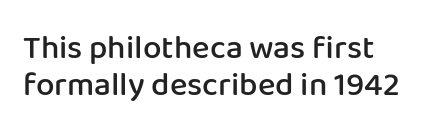
Q: Is the text bold? A: Semi-bold.
Q: Is the text italic (slanted)? A: No, it is upright.
Q: Is the typeface a serif or a sans-serif typeface? A: Sans-serif.
Q: Is the text underlined? A: No.
Q: How is the paragraph aligned? A: Left-aligned.
Q: Is the spacing between letters normal or unusually wide? A: Normal.
Q: Is the spacing between lines tight, normal or loose? A: Tight.
Q: Width (condensed, normal, or wide)? A: Normal.
Q: Stroke contrast? A: Low.
Q: x-height? A: Medium.
Q: Monospaced? A: No.
